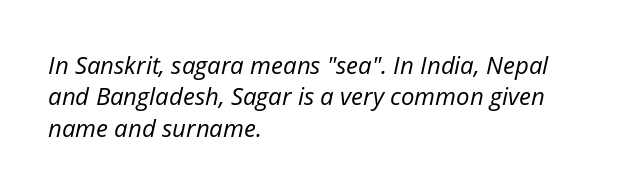
The image shows 24 px text type, italic (leaning right); set left-aligned, normal line spacing (1.31x), normal letter spacing, not underlined.
